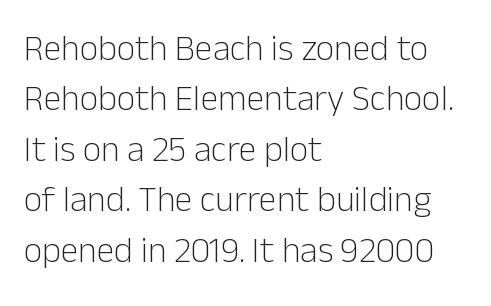
Q: Is the text bold? A: No.
Q: Is the text italic (slanted)? A: No, it is upright.
Q: Is the typeface a serif or a sans-serif typeface? A: Sans-serif.
Q: Is the text underlined? A: No.
Q: How is the paragraph aligned? A: Left-aligned.
Q: Is the spacing between letters normal or unusually wide? A: Normal.
Q: Is the spacing between lines tight, normal or loose? A: Normal.
Q: Width (condensed, normal, or wide)? A: Normal.
Q: Stroke contrast? A: Low.
Q: x-height? A: Medium.
Q: Monospaced? A: No.
